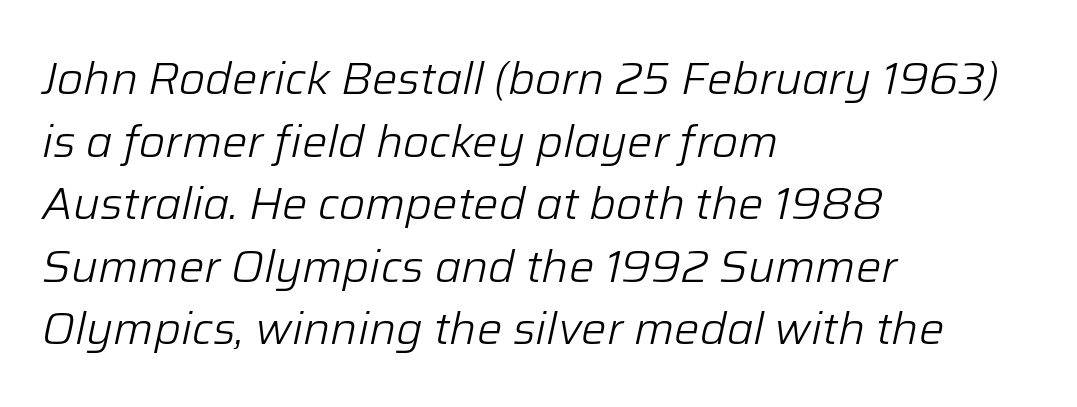
A typesetter would call this leading conventional body-copy spacing. This rendering features lettering with no underline. No heavy texture on the line: the type isn't bold. Notice how the stems are inclined rather than vertical — that's the hallmark of italics. Is the letter spacing exaggerated? No — it looks like the ordinary default.
